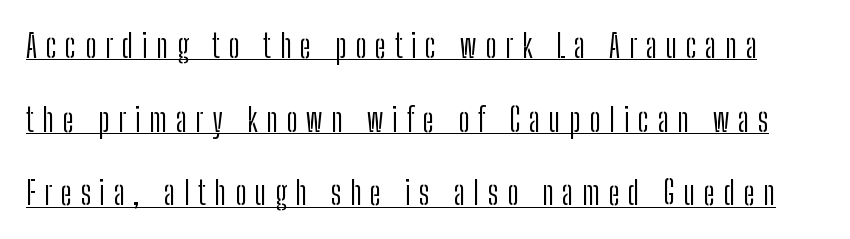
Here the designer chose a conventional face with non-uniform glyph widths. This block would shrink considerably if given ordinary leading; it's expanded now. Think standard paragraph weight, or any step lighter than that. Loose tracking; the words dissolve into strings of separated letters. Upright lettering throughout.
